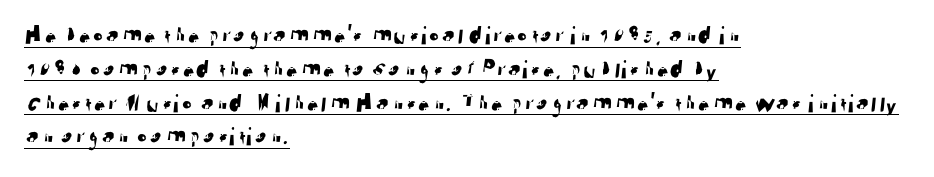
Does a line run under the words? Yes, clearly. Tracking here is standard; glyphs follow each other at the usual distance. If you drew a ruler down the left edge, every line would touch it. The vertical gap from one line to the next is medium.
